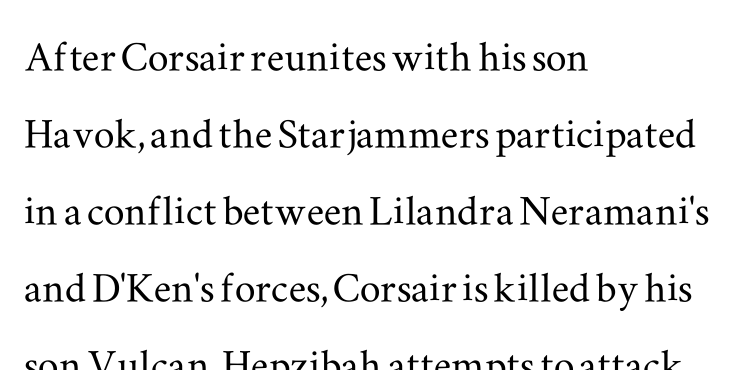
Q: Is the text italic (slanted)? A: No, it is upright.
Q: Is the typeface a serif or a sans-serif typeface? A: Serif.
Q: Is the text underlined? A: No.
Q: How is the paragraph aligned? A: Left-aligned.
Q: Is the spacing between letters normal or unusually wide? A: Normal.
Q: Is the spacing between lines tight, normal or loose? A: Normal.
Q: Width (condensed, normal, or wide)? A: Wide.
Q: Stroke contrast? A: Medium.
Q: x-height? A: Small.
Q: Monospaced? A: No.
